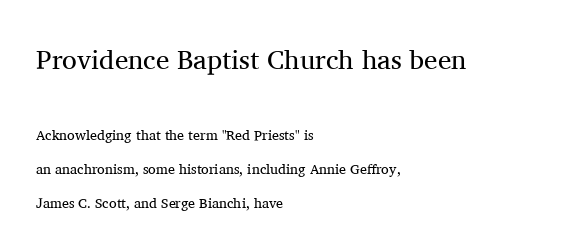
{"italic": "no", "bold": "no", "underline": "no", "align": "left", "line_spacing": "loose", "line_spacing_ratio": 2.43, "letter_spacing": "normal", "letter_spacing_em": 0.0, "larger_block": "first", "size_ratio": 1.93, "glyph_px": 27}
